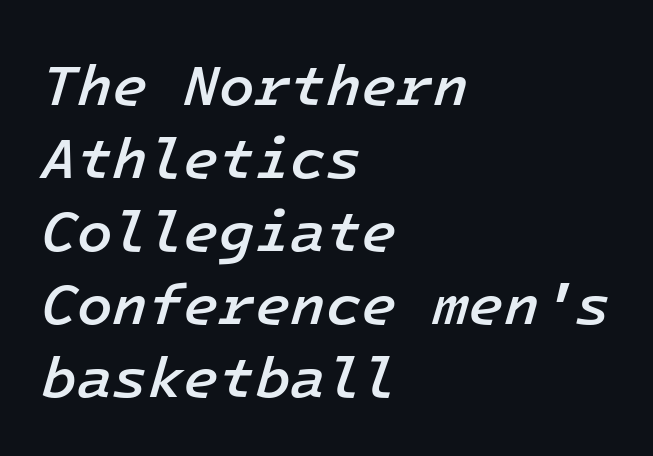
{"italic": "yes", "lean": "right", "slant_degrees": 16, "bold": "semi", "weight": "semibold", "width": "normal", "stroke_contrast": "low", "x_height": "medium", "monospaced": "yes", "underline": "no", "align": "left", "line_spacing": "normal", "line_spacing_ratio": 1.26, "letter_spacing": "normal", "letter_spacing_em": 0.0, "glyph_px": 58}
